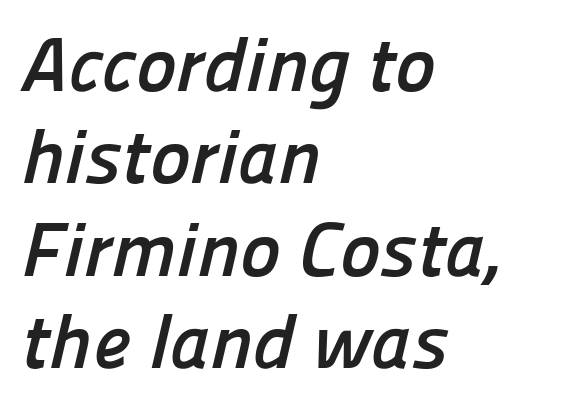
Compared with a centered layout, this one pins lines to the left instead. Set as a true bold cut, around the 700 mark. Look at the tracking — it's just the regular setting, nothing added. The face used here is a sans, in the tradition of grotesques and geometrics. Only glyphs here, with clear space below each row.
